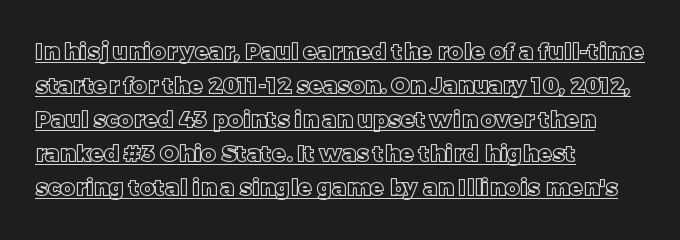
Q: Is the text italic (slanted)? A: No, it is upright.
Q: Is the text underlined? A: Yes.
Q: How is the paragraph aligned? A: Left-aligned.
Q: Is the spacing between letters normal or unusually wide? A: Normal.
Q: Is the spacing between lines tight, normal or loose? A: Normal.
